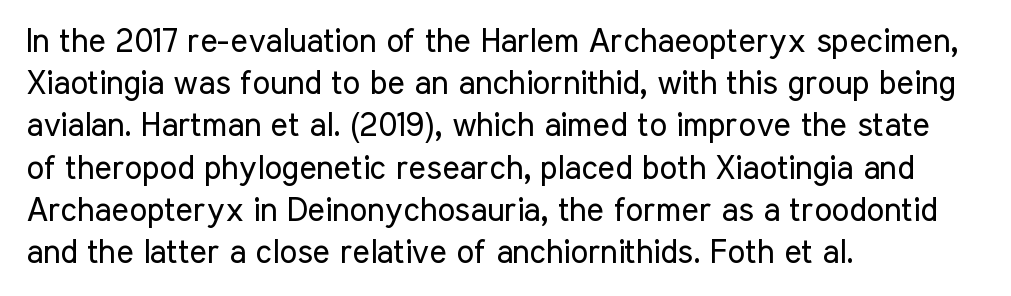
{"serif": "no", "italic": "no", "bold": "no", "weight": "regular", "width": "condensed", "stroke_contrast": "low", "x_height": "medium", "monospaced": "no", "underline": "no", "align": "left", "line_spacing": "normal", "line_spacing_ratio": 1.28, "letter_spacing": "normal", "letter_spacing_em": 0.0, "glyph_px": 33}
